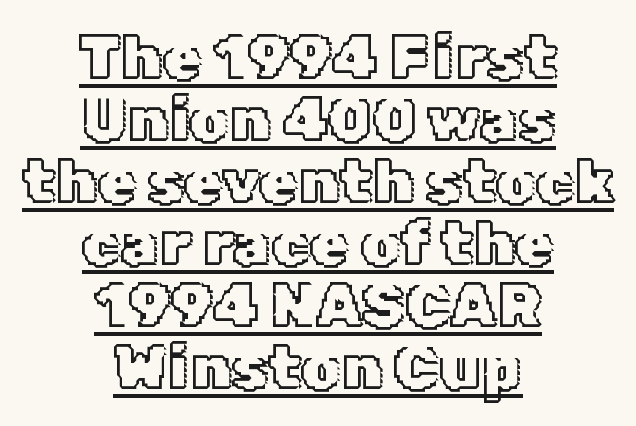
{"italic": "no", "width": "normal", "x_height": "medium", "monospaced": "no", "underline": "yes", "align": "center", "line_spacing": "tight", "line_spacing_ratio": 1.0, "letter_spacing": "normal", "letter_spacing_em": 0.0, "glyph_px": 62}
